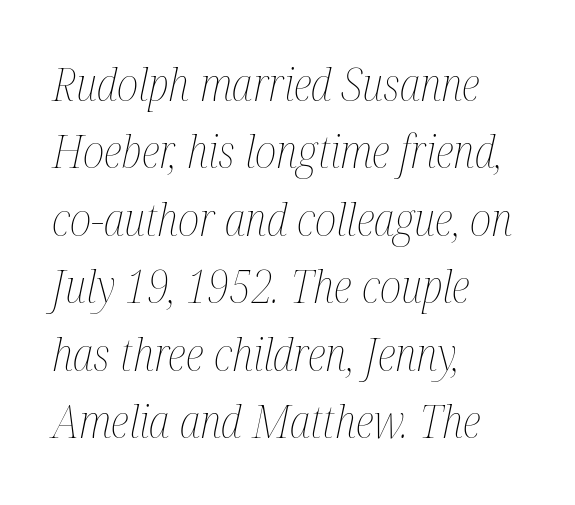
The image shows 45 px thin, condensed type, italic (leaning right); set left-aligned, normal line spacing (1.5x), normal letter spacing, not underlined; medium stroke contrast and a medium x-height.
